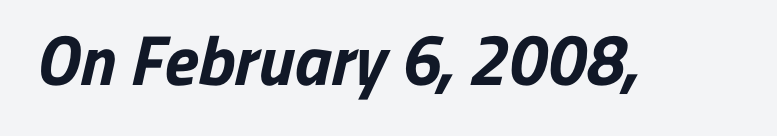
Check under the words: just untouched page. Spacing between characters is what you'd get straight out of the box. You can tell from the bare stems that sans-serif type was used. A typesetter would call this proportional, since set widths differ per character.
